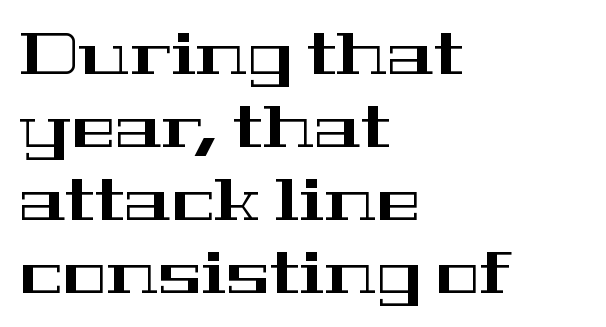
{"serif": "yes", "italic": "no", "width": "wide", "stroke_contrast": "high", "x_height": "medium", "monospaced": "no", "underline": "no", "align": "left", "line_spacing_ratio": 1.24, "letter_spacing": "normal", "letter_spacing_em": 0.0, "glyph_px": 59}
